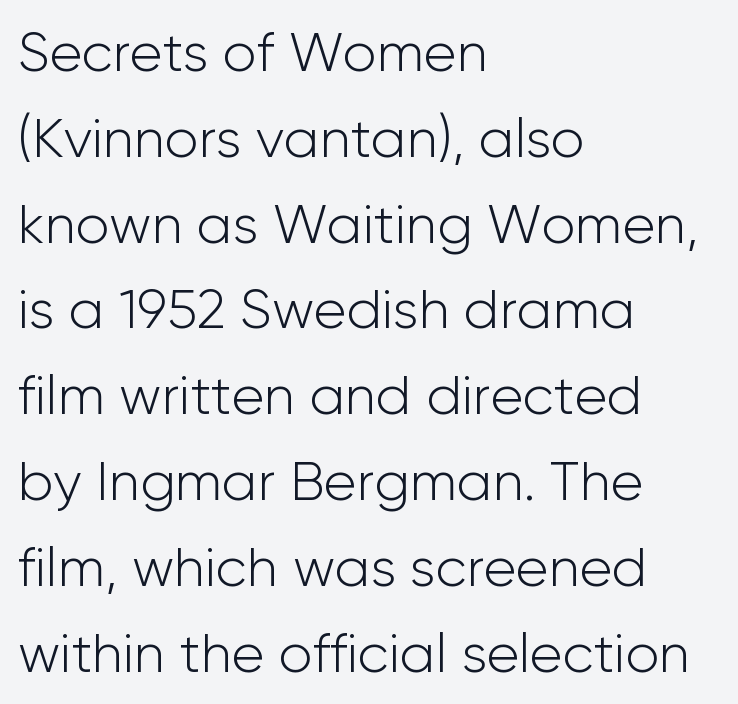
{"serif": "no", "italic": "no", "bold": "no", "weight": "light", "width": "normal", "stroke_contrast": "low", "x_height": "medium", "monospaced": "no", "underline": "no", "align": "left", "line_spacing": "normal", "line_spacing_ratio": 1.56, "letter_spacing": "normal", "letter_spacing_em": 0.0, "glyph_px": 55}
